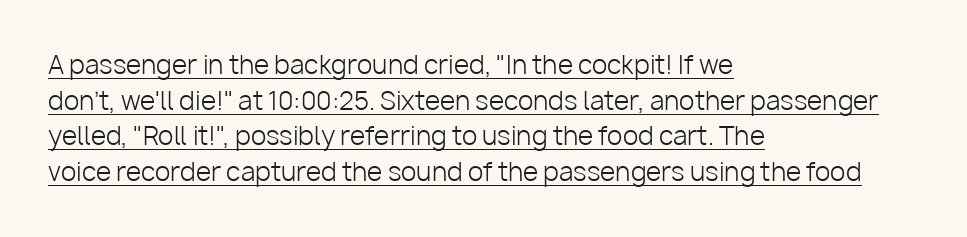
Q: Is the text bold? A: No.
Q: Is the text italic (slanted)? A: No, it is upright.
Q: Is the text underlined? A: Yes.
Q: How is the paragraph aligned? A: Left-aligned.
Q: Is the spacing between letters normal or unusually wide? A: Normal.
Q: Is the spacing between lines tight, normal or loose? A: Normal.
